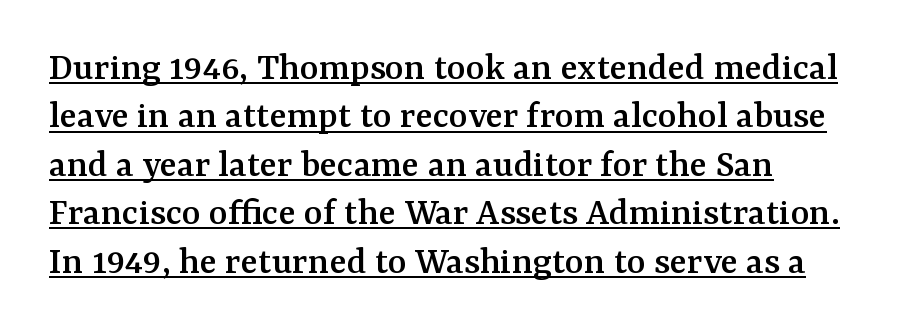
The image shows 40 px serif type, upright; set left-aligned, line spacing 1.21x, normal letter spacing, underlined; medium stroke contrast and a medium x-height.
